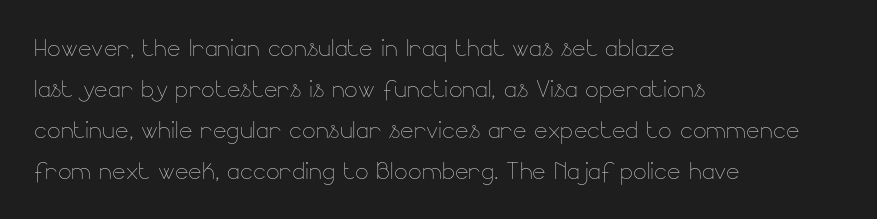
{"italic": "no", "bold": "no", "weight": "thin", "width": "normal", "stroke_contrast": "low", "x_height": "small", "monospaced": "no", "underline": "no", "align": "left", "line_spacing": "normal", "line_spacing_ratio": 1.28, "letter_spacing": "normal", "letter_spacing_em": 0.0, "glyph_px": 32}
